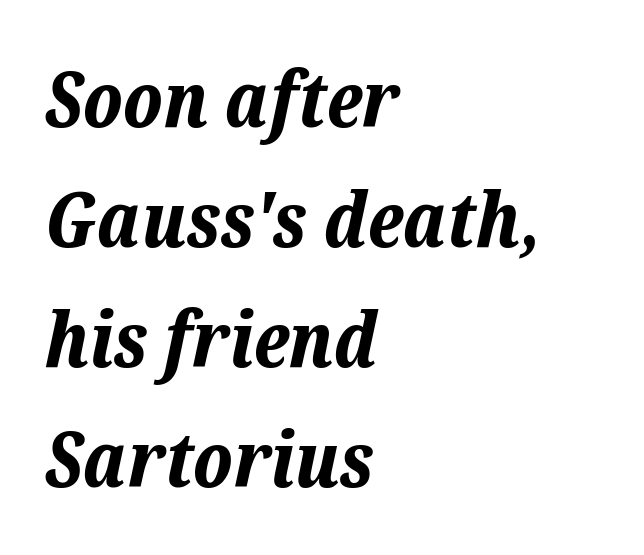
{"italic": "yes", "lean": "right", "slant_degrees": 12, "bold": "yes", "weight": "bold", "width": "normal", "stroke_contrast": "low", "x_height": "medium", "monospaced": "no", "underline": "no", "align": "left", "line_spacing": "normal", "line_spacing_ratio": 1.56, "letter_spacing": "normal", "letter_spacing_em": 0.0, "glyph_px": 77}
